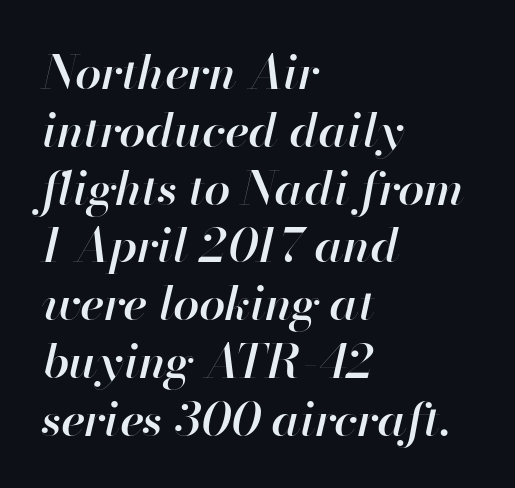
Q: Is the text bold? A: Semi-bold.
Q: Is the text italic (slanted)? A: Yes, it leans right by about 13 degrees.
Q: Is the text underlined? A: No.
Q: How is the paragraph aligned? A: Left-aligned.
Q: Is the spacing between letters normal or unusually wide? A: Normal.
Q: Width (condensed, normal, or wide)? A: Normal.
Q: Stroke contrast? A: High.
Q: x-height? A: Small.
Q: Monospaced? A: No.
